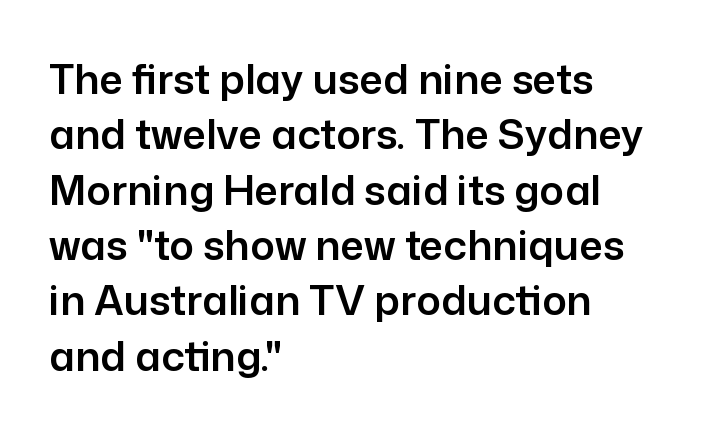
You could call the tracking neutral — neither tight nor loose. Proportional: the letters do not fall into vertical columns. The rendering uses a moderate line-height, typical for paragraphs. Where is the straight margin? On the left. Italic: no, the glyphs are upright roman.
